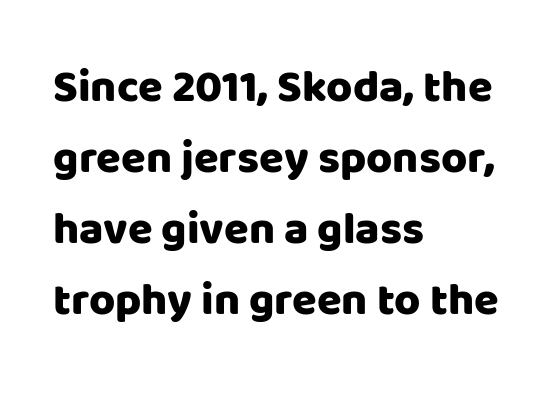
The image shows 45 px sans-serif type, upright; set left-aligned, normal line spacing (1.58x), normal letter spacing, not underlined; low stroke contrast and a large x-height.
